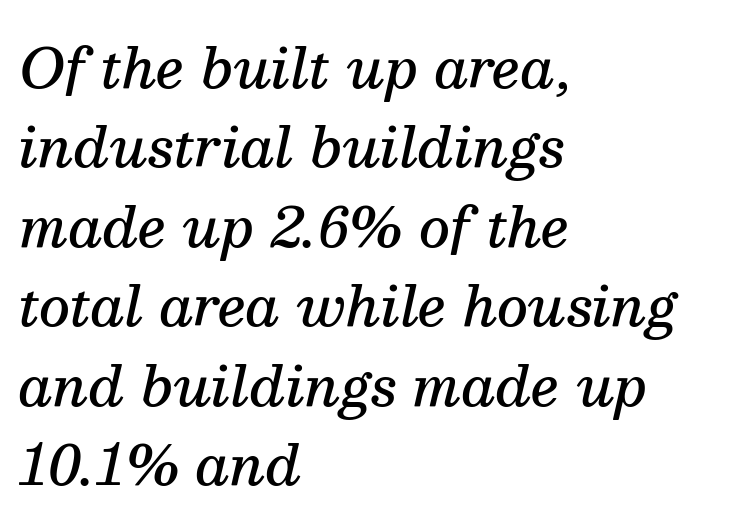
Q: Is the text bold? A: Semi-bold.
Q: Is the text italic (slanted)? A: Yes, it leans right by about 13 degrees.
Q: Is the typeface a serif or a sans-serif typeface? A: Serif.
Q: Is the text underlined? A: No.
Q: How is the paragraph aligned? A: Left-aligned.
Q: Is the spacing between letters normal or unusually wide? A: Normal.
Q: Is the spacing between lines tight, normal or loose? A: Normal.
Q: Width (condensed, normal, or wide)? A: Normal.
Q: Stroke contrast? A: Medium.
Q: x-height? A: Medium.
Q: Monospaced? A: No.
